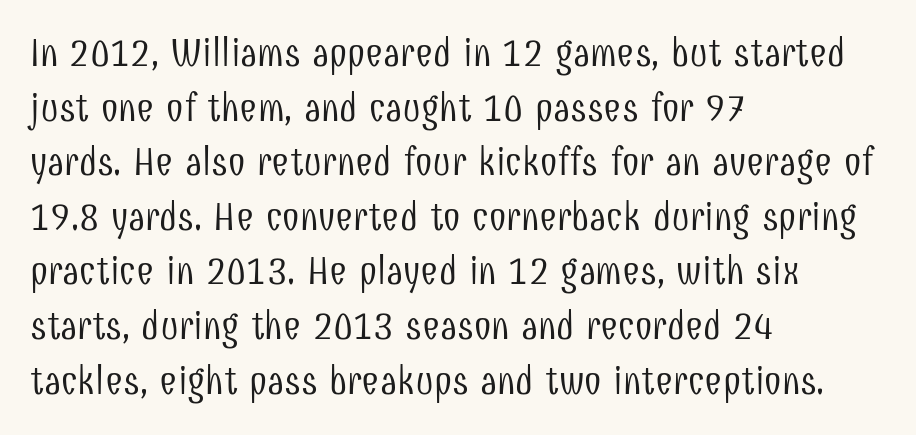
Q: Is the text bold? A: No.
Q: Is the text italic (slanted)? A: No, it is upright.
Q: Is the typeface a serif or a sans-serif typeface? A: Sans-serif.
Q: Is the text underlined? A: No.
Q: How is the paragraph aligned? A: Left-aligned.
Q: Is the spacing between letters normal or unusually wide? A: Normal.
Q: Is the spacing between lines tight, normal or loose? A: Normal.
Q: Width (condensed, normal, or wide)? A: Condensed.
Q: Stroke contrast? A: Low.
Q: x-height? A: Medium.
Q: Monospaced? A: No.
